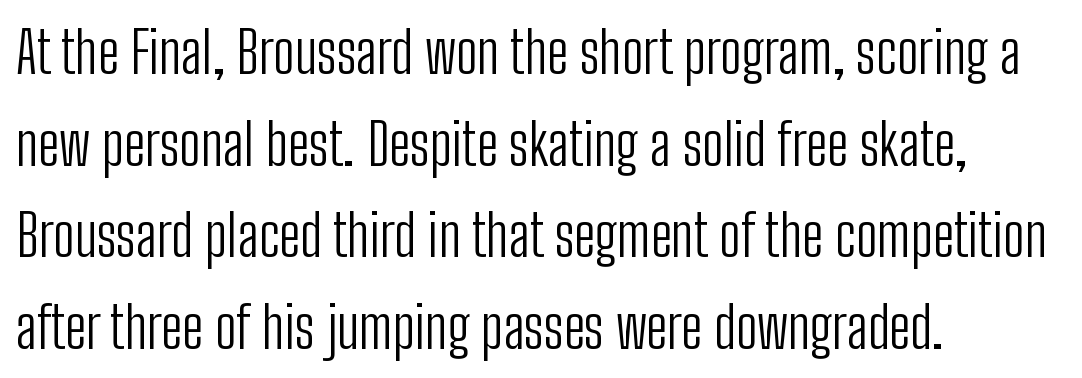
The image shows 58 px light, condensed sans-serif type, upright; set left-aligned, normal line spacing (1.58x), normal letter spacing, not underlined; low stroke contrast and a medium x-height.
